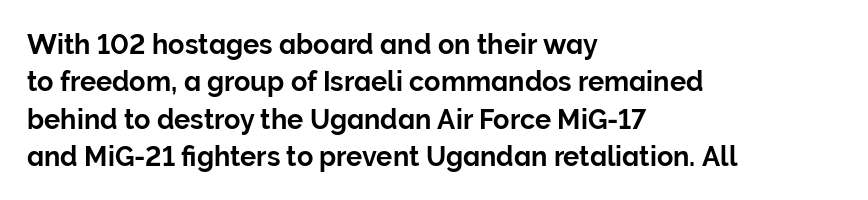
Q: Is the text italic (slanted)? A: No, it is upright.
Q: Is the text underlined? A: No.
Q: How is the paragraph aligned? A: Left-aligned.
Q: Is the spacing between letters normal or unusually wide? A: Normal.
Q: Is the spacing between lines tight, normal or loose? A: Normal.
